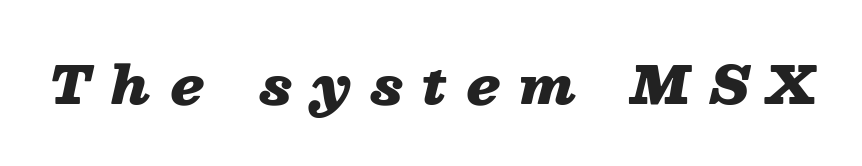
Display-style spreading of the glyphs; the letterfit is very open. Looks like regular typesetting: each glyph gets only the width it needs. Is the type bold? Yes — the strokes are clearly thick and heavy. Rule under the text: the space is simply empty.
